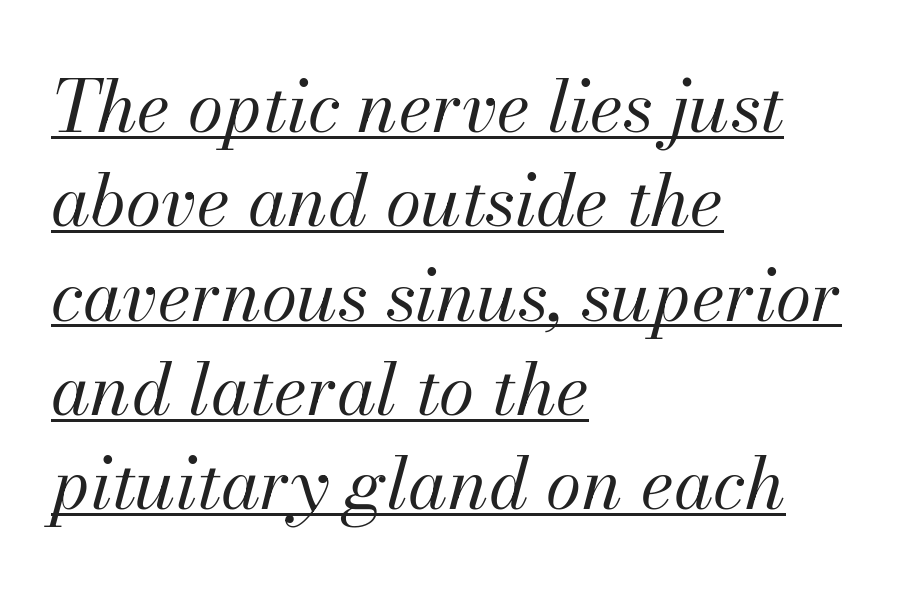
The image shows 72 px regular-weight type, italic (leaning right); set left-aligned, normal line spacing (1.31x), normal letter spacing, underlined; medium stroke contrast and a small x-height.
